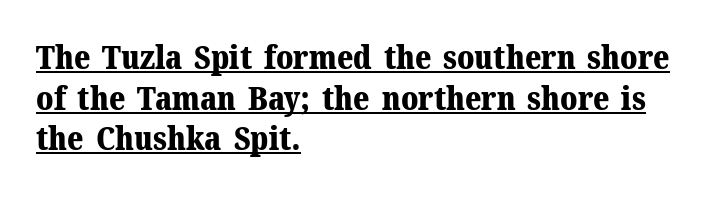
{"serif": "yes", "italic": "no", "bold": "yes", "weight": "bold", "width": "normal", "stroke_contrast": "medium", "x_height": "medium", "monospaced": "no", "underline": "yes", "align": "left", "line_spacing_ratio": 1.23, "letter_spacing": "normal", "letter_spacing_em": 0.0, "glyph_px": 33}
